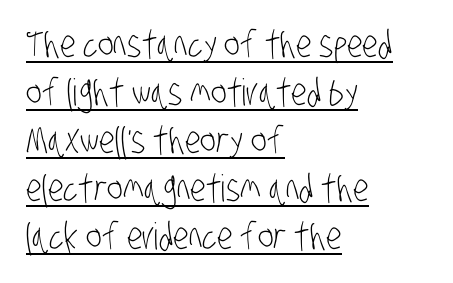
Q: Is the text bold? A: No.
Q: Is the typeface a serif or a sans-serif typeface? A: Sans-serif.
Q: Is the text underlined? A: Yes.
Q: How is the paragraph aligned? A: Left-aligned.
Q: Is the spacing between letters normal or unusually wide? A: Normal.
Q: Is the spacing between lines tight, normal or loose? A: Normal.
Q: Width (condensed, normal, or wide)? A: Condensed.
Q: Stroke contrast? A: Low.
Q: x-height? A: Large.
Q: Monospaced? A: No.
